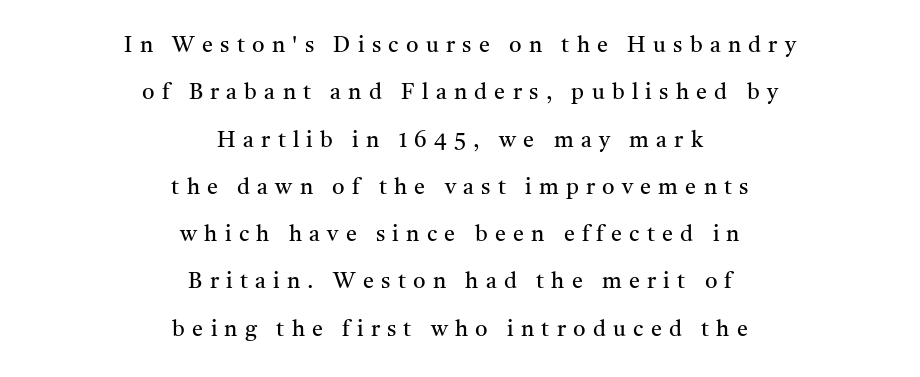
{"italic": "no", "bold": "no", "underline": "no", "align": "center", "line_spacing": "loose", "line_spacing_ratio": 2.15, "letter_spacing": "wide", "letter_spacing_em": 0.33, "glyph_px": 22}
